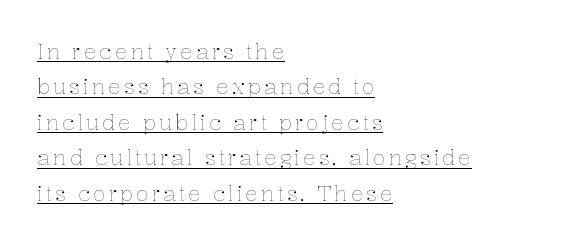
{"italic": "no", "bold": "no", "underline": "yes", "align": "left", "line_spacing": "normal", "line_spacing_ratio": 1.69, "glyph_px": 21}
